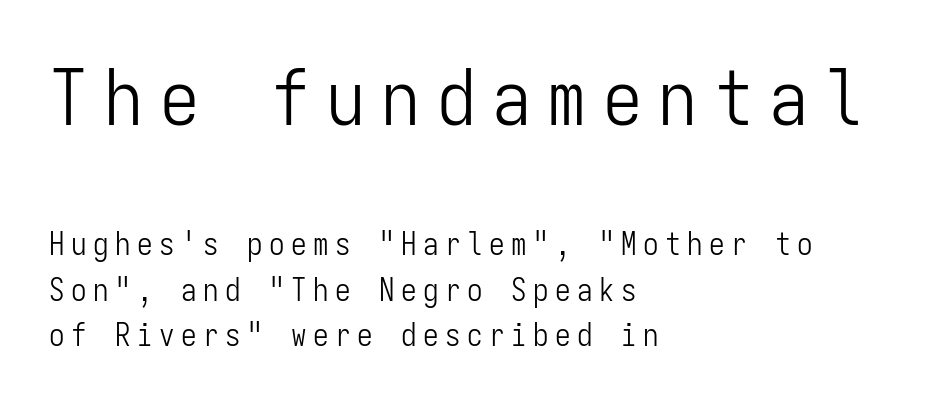
Posture: upright roman. Descender tails drop into unmarked territory. The earlier block is typeset at a bigger size than the later block. Think of a typewriter: that constant character pitch is what you see here.
